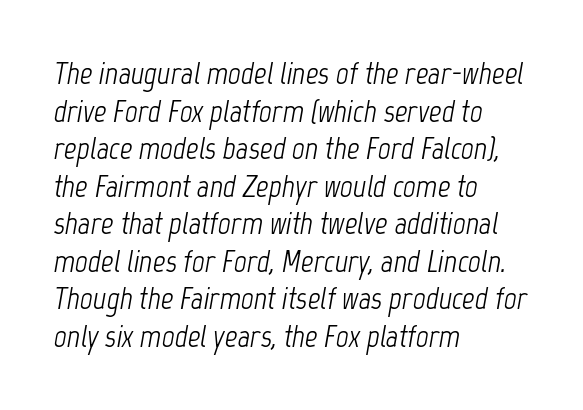
{"italic": "yes", "lean": "right", "slant_degrees": 12, "bold": "no", "weight": "light", "width": "condensed", "stroke_contrast": "low", "x_height": "medium", "monospaced": "no", "underline": "no", "align": "left", "line_spacing_ratio": 1.21, "letter_spacing": "normal", "letter_spacing_em": 0.0, "glyph_px": 31}
